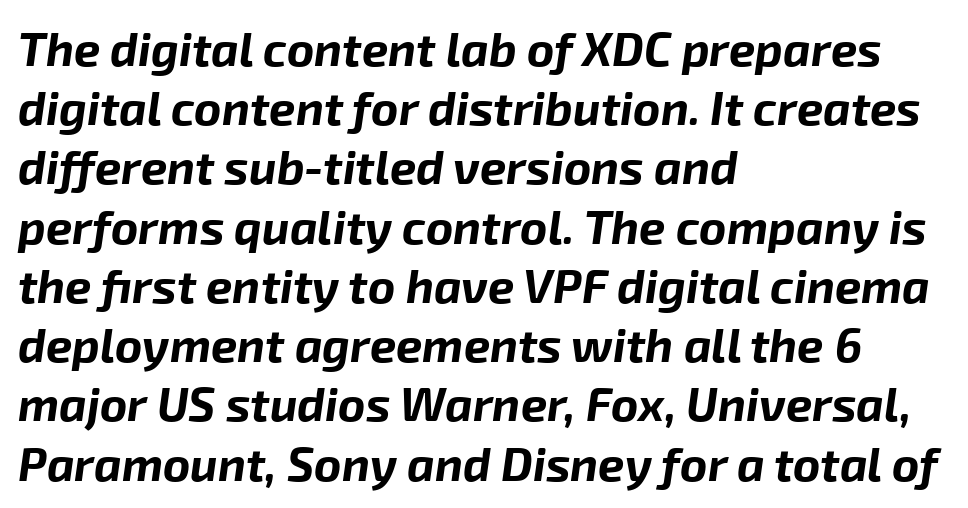
The image shows 47 px bold type, italic (leaning right); set left-aligned, normal line spacing (1.26x), normal letter spacing, not underlined; low stroke contrast and a medium x-height.
